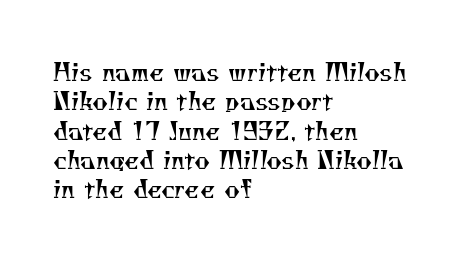
{"bold": "no", "underline": "no", "align": "left", "line_spacing_ratio": 1.22, "letter_spacing": "normal", "letter_spacing_em": 0.0, "glyph_px": 24}
